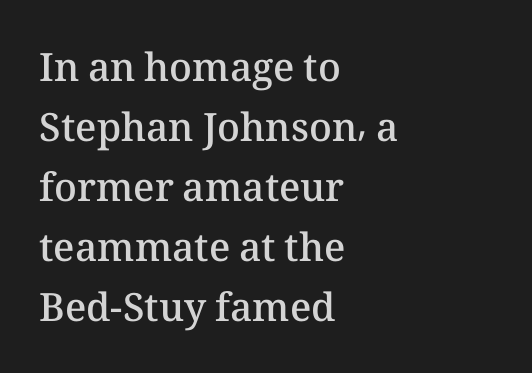
{"italic": "no", "bold": "semi", "weight": "semibold", "width": "normal", "stroke_contrast": "medium", "x_height": "medium", "monospaced": "no", "underline": "no", "align": "left", "line_spacing": "normal", "line_spacing_ratio": 1.54, "letter_spacing": "normal", "letter_spacing_em": 0.0, "glyph_px": 39}
